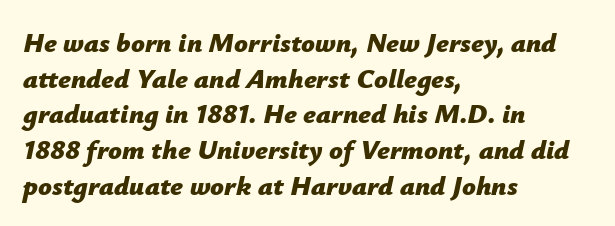
Compared with ordinary roman type, these characters are visibly tilted. Vertically, the passage feels balanced, rows spaced as you'd expect. If you drew a ruler down the left edge, every line would touch it. Typographic density is high because the face is bold. The specimen omits any rule beneath the text block's lines.
